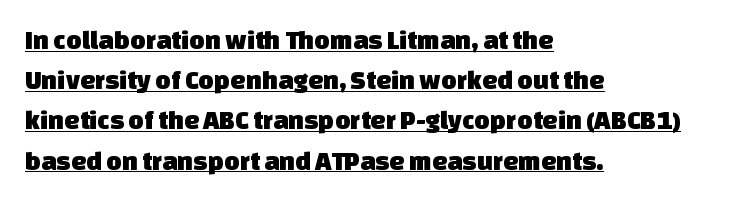
The image shows 27 px text type; set left-aligned, normal line spacing (1.49x), normal letter spacing, underlined.
